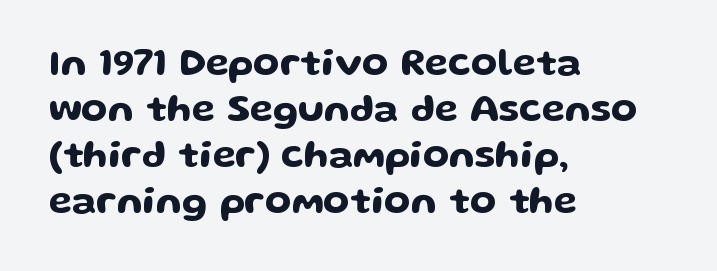
The image shows 38 px wide sans-serif type, upright; set left-aligned, line spacing 1.21x, normal letter spacing, not underlined; low stroke contrast and a medium x-height.
